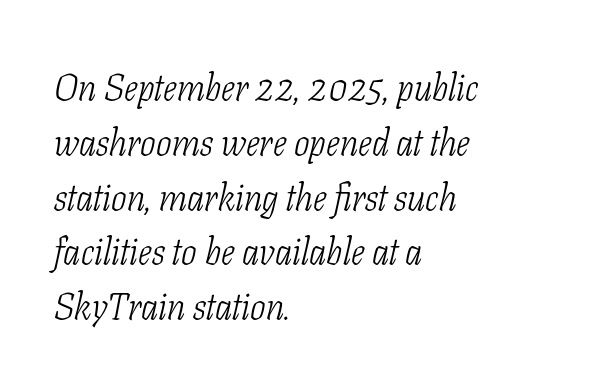
{"serif": "yes", "italic": "yes", "lean": "right", "slant_degrees": 11, "bold": "no", "weight": "light", "width": "condensed", "stroke_contrast": "low", "x_height": "medium", "monospaced": "no", "underline": "no", "align": "left", "line_spacing": "normal", "line_spacing_ratio": 1.48, "letter_spacing": "normal", "letter_spacing_em": 0.0, "glyph_px": 37}
